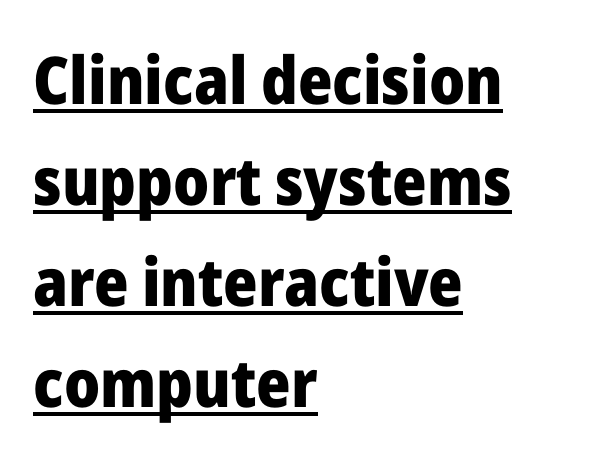
The image shows 66 px heavy sans-serif type, upright; set left-aligned, normal line spacing (1.53x), normal letter spacing, underlined; low stroke contrast and a medium x-height.
